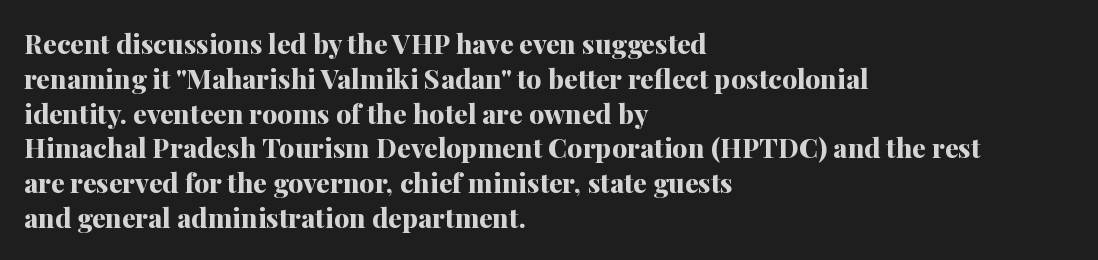
{"italic": "no", "bold": "yes", "underline": "no", "align": "left", "line_spacing": "normal", "line_spacing_ratio": 1.29, "letter_spacing": "normal", "letter_spacing_em": 0.0, "glyph_px": 27}
